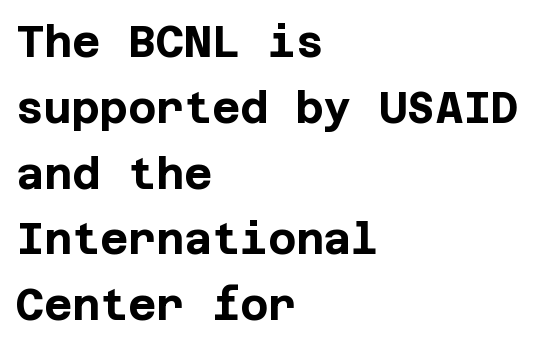
Posture: upright roman. You could call the tracking neutral — neither tight nor loose. Typeset ragged right — the left edge is the straight one. What kind of face is this? One without serifs — a sans. The foot of each line stays bare and open.
